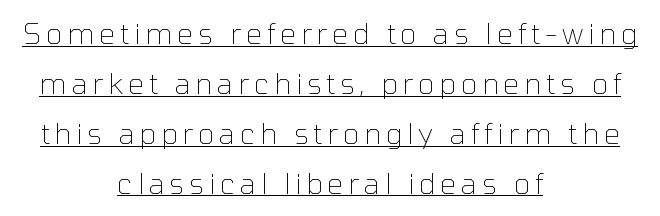
The image shows 28 px thin sans-serif type, upright; set centered, line spacing 1.78x, underlined; low stroke contrast and a medium x-height.
